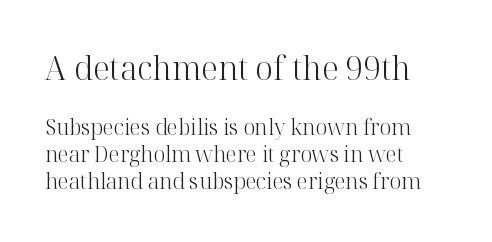
Q: Is the text bold? A: No.
Q: Is the text italic (slanted)? A: No, it is upright.
Q: Is the typeface a serif or a sans-serif typeface? A: Serif.
Q: Is the text underlined? A: No.
Q: How is the paragraph aligned? A: Left-aligned.
Q: Is the spacing between letters normal or unusually wide? A: Normal.
Q: Is the spacing between lines tight, normal or loose? A: Normal.
Q: Which block of text is set in a larger size, the first (top) or the second (bottom)? A: The first (top) one.
Q: Width (condensed, normal, or wide)? A: Normal.
Q: Stroke contrast? A: High.
Q: x-height? A: Medium.
Q: Monospaced? A: No.
